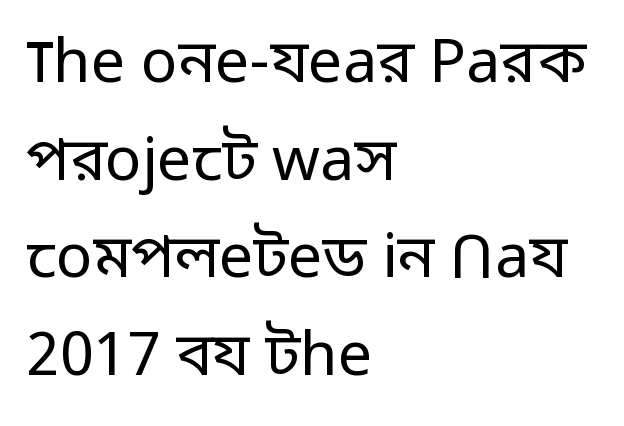
The image shows 61 px regular-weight sans-serif type, upright; set left-aligned, normal line spacing (1.6x), normal letter spacing, not underlined; low stroke contrast and a medium x-height.
